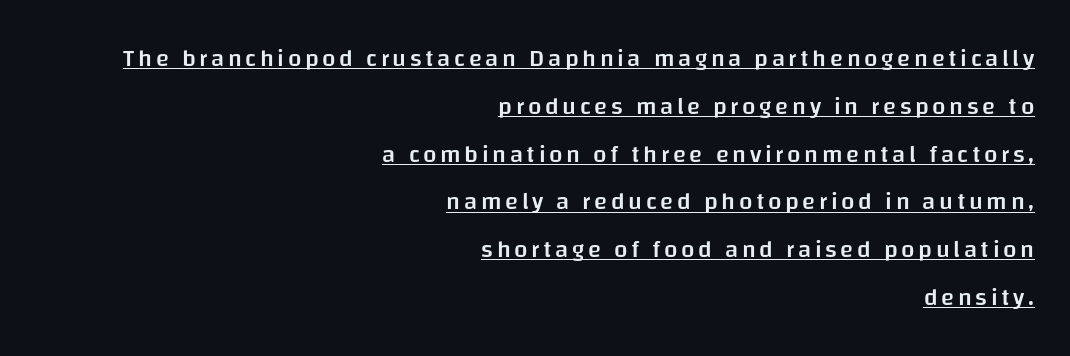
The image shows 24 px text type, upright; set right-aligned, loose line spacing (1.99x), underlined.
